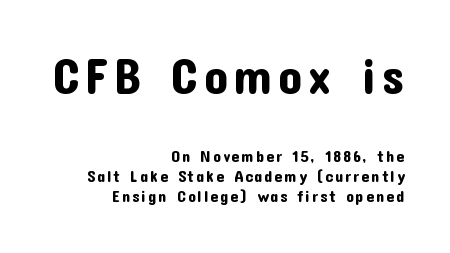
Descender tails drop into unmarked territory. The passage is arranged like a letterhead date or caption credit — flush right. Nope, no serifs anywhere on these letters. If you drew a line through each stem, it would be perfectly vertical. Proportional: the letters do not fall into vertical columns.
